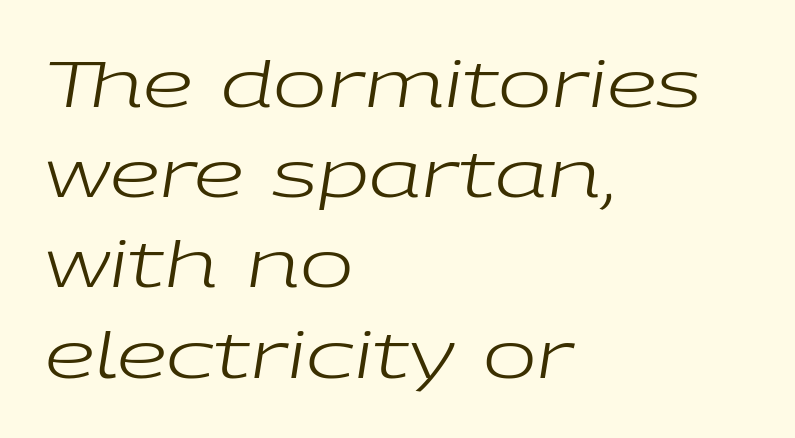
Q: Is the text bold? A: No.
Q: Is the text italic (slanted)? A: Yes, it leans right by about 9 degrees.
Q: Is the text underlined? A: No.
Q: How is the paragraph aligned? A: Left-aligned.
Q: Is the spacing between letters normal or unusually wide? A: Normal.
Q: Is the spacing between lines tight, normal or loose? A: Normal.
Q: Width (condensed, normal, or wide)? A: Wide.
Q: Stroke contrast? A: Low.
Q: x-height? A: Medium.
Q: Monospaced? A: No.
